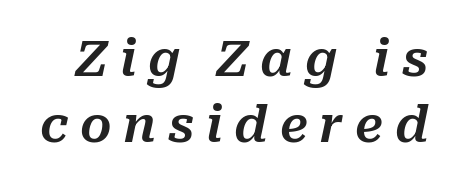
You could not count columns in this text — the font is proportionally spaced. Emphasis-style slanted type is in use. The strip under each line holds only bare page. Vertically, the passage feels balanced, rows spaced as you'd expect. The tracking jumps out immediately: characters are airy and widely separated.
